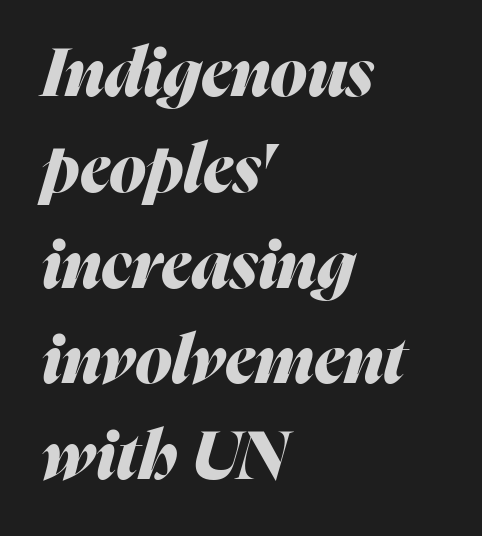
{"italic": "yes", "lean": "right", "slant_degrees": 16, "bold": "yes", "weight": "heavy", "width": "normal", "stroke_contrast": "medium", "x_height": "medium", "monospaced": "no", "underline": "no", "align": "left", "line_spacing": "normal", "line_spacing_ratio": 1.43, "letter_spacing": "normal", "letter_spacing_em": 0.0, "glyph_px": 67}
